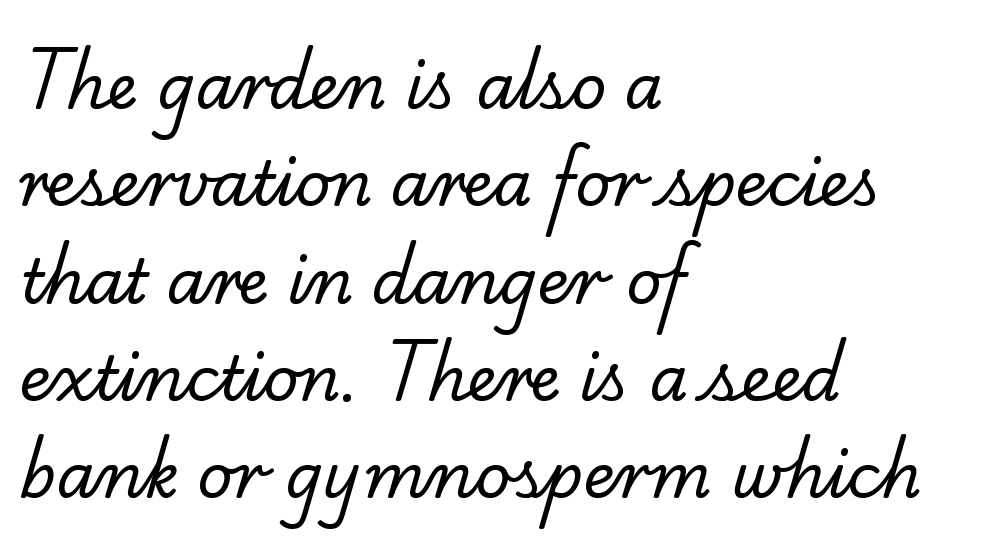
The passage is arranged the way most books set body copy — flush left. The passage shown is not bold in any degree. Each new line begins a customary step beneath the previous one. There is no visible air inserted between adjacent glyphs. These lines are rendered in a variable-pitch font.
